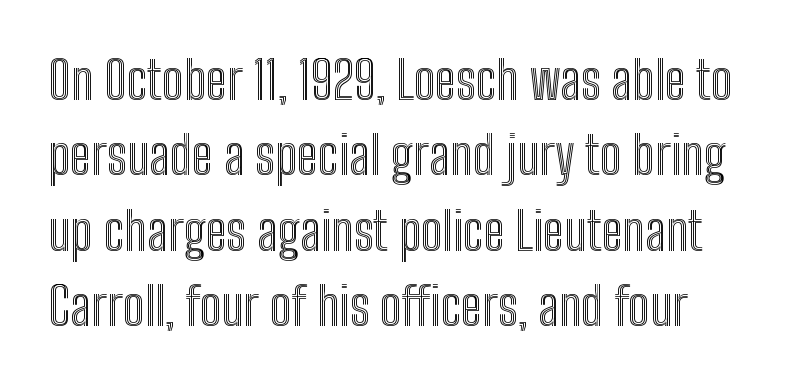
Q: Is the text italic (slanted)? A: No, it is upright.
Q: Is the text underlined? A: No.
Q: Is the spacing between letters normal or unusually wide? A: Normal.
Q: Is the spacing between lines tight, normal or loose? A: Normal.
Q: Width (condensed, normal, or wide)? A: Condensed.
Q: x-height? A: Medium.
Q: Monospaced? A: No.
